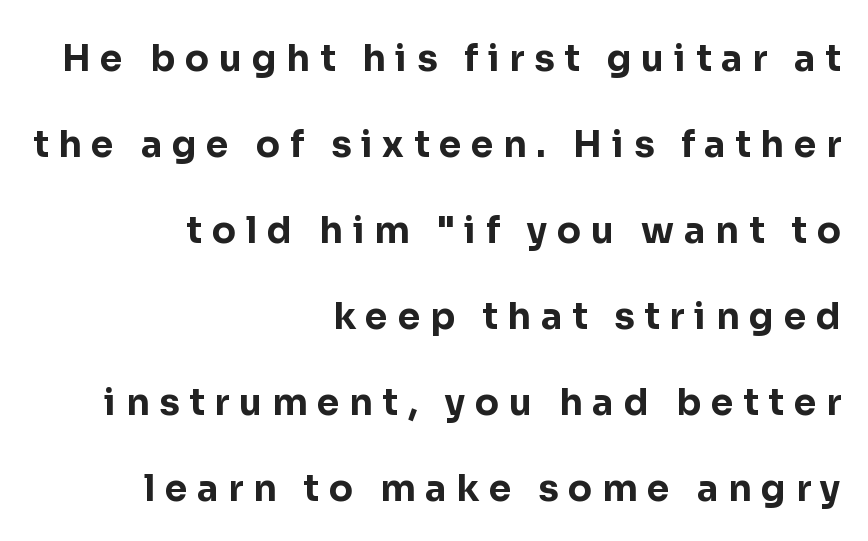
Thick stems and heavy bowls — unmistakably bold. Descender tails drop into unmarked territory. Character widths vary here, with narrow letters taking less room than wide ones. Classification — sans serif. Compared with typical paragraphs, the rows here are farther apart. The tracking jumps out immediately: characters are airy and widely separated.
